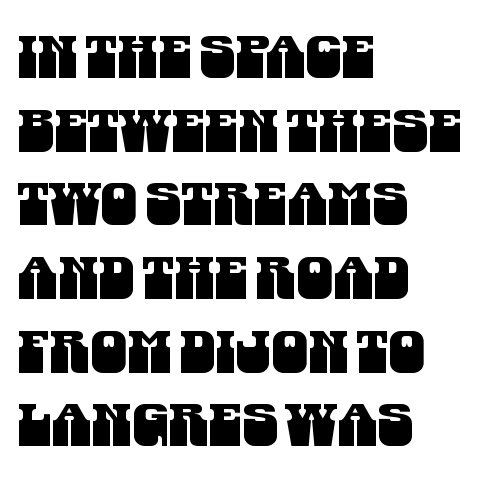
You could call the tracking neutral — neither tight nor loose. A normal amount of white space separates one row of letters from the next. The foot of each line stays bare and open. Note the varied advance widths — an 'i' is clearly narrower than an 'm'.
